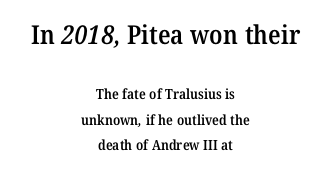
There is no visible air inserted between adjacent glyphs. The upper block of text is set noticeably larger than the block beneath it. Quick note: underline off. These words are printed semibold, heavier than regular yet not bold. Typeset on center — no edge is straight.
